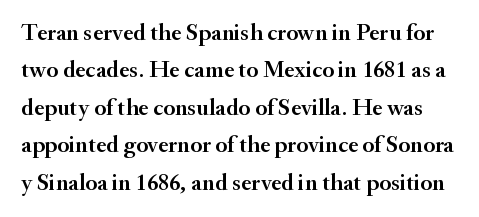
{"italic": "no", "underline": "no", "line_spacing": "normal", "line_spacing_ratio": 1.56, "letter_spacing": "normal", "letter_spacing_em": 0.0, "glyph_px": 24}
